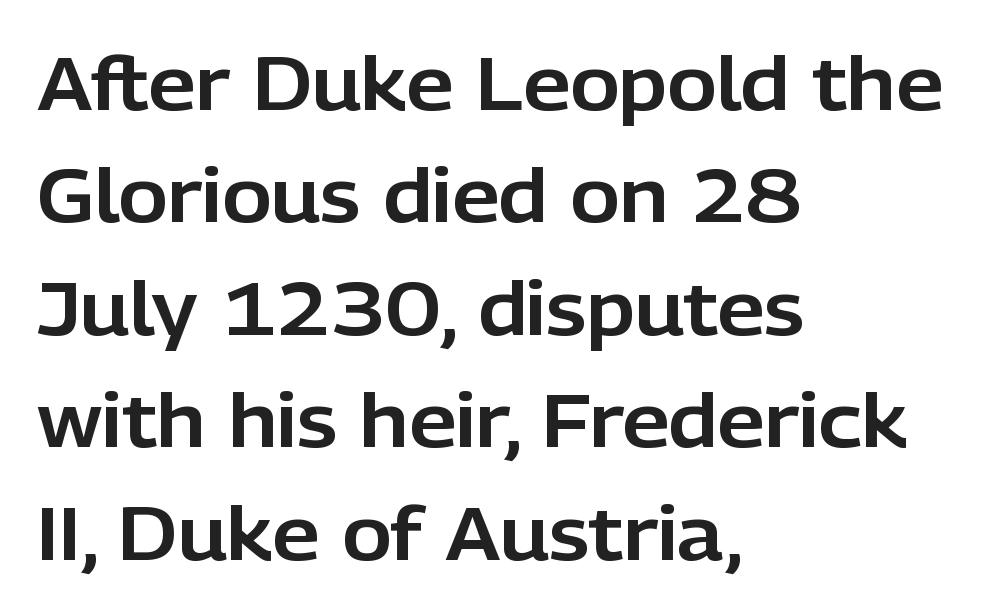
Q: Is the text italic (slanted)? A: No, it is upright.
Q: Is the typeface a serif or a sans-serif typeface? A: Sans-serif.
Q: Is the text underlined? A: No.
Q: How is the paragraph aligned? A: Left-aligned.
Q: Is the spacing between letters normal or unusually wide? A: Normal.
Q: Is the spacing between lines tight, normal or loose? A: Normal.
Q: Width (condensed, normal, or wide)? A: Normal.
Q: Stroke contrast? A: Low.
Q: x-height? A: Medium.
Q: Monospaced? A: No.
